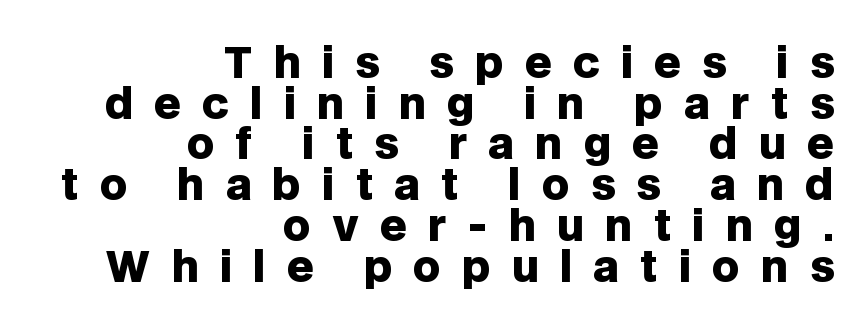
Q: Is the text bold? A: Yes.
Q: Is the text italic (slanted)? A: No, it is upright.
Q: Is the typeface a serif or a sans-serif typeface? A: Sans-serif.
Q: Is the text underlined? A: No.
Q: How is the paragraph aligned? A: Right-aligned.
Q: Is the spacing between letters normal or unusually wide? A: Unusually wide.
Q: Is the spacing between lines tight, normal or loose? A: Tight.
Q: Width (condensed, normal, or wide)? A: Normal.
Q: Stroke contrast? A: Low.
Q: x-height? A: Large.
Q: Monospaced? A: No.
